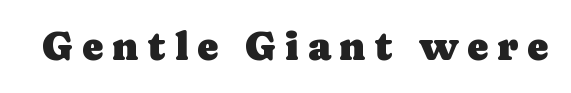
The image shows 40 px serif type, upright; set unusually wide letter spacing (+0.21 em), not underlined; low stroke contrast and a medium x-height.
